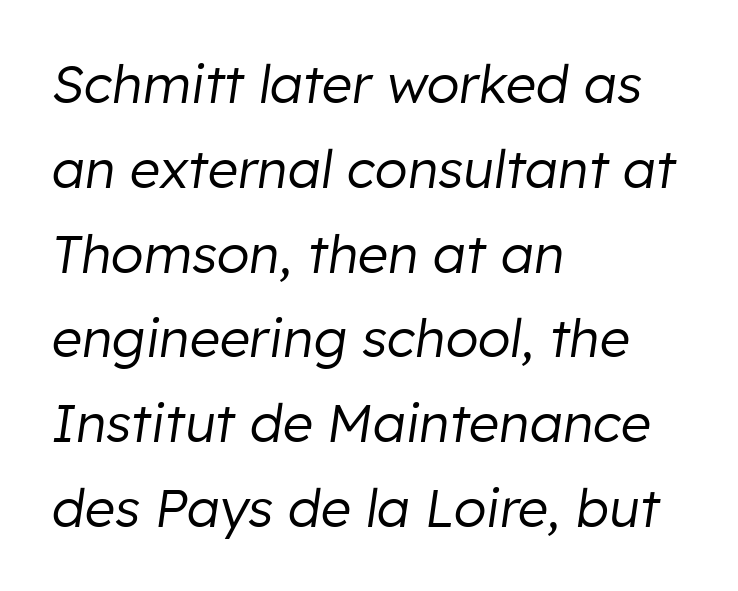
All the whitespace from short lines collects on the right. Counters stay open thanks to moderate or lighter strokes. Descender tails drop into unmarked territory. The axis of the letterforms is tilted away from vertical.
